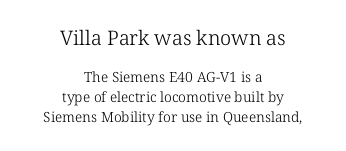
Q: Is the text bold? A: No.
Q: Is the text italic (slanted)? A: No, it is upright.
Q: Is the text underlined? A: No.
Q: How is the paragraph aligned? A: Centered.
Q: Is the spacing between letters normal or unusually wide? A: Normal.
Q: Is the spacing between lines tight, normal or loose? A: Normal.
Q: Which block of text is set in a larger size, the first (top) or the second (bottom)? A: The first (top) one.
